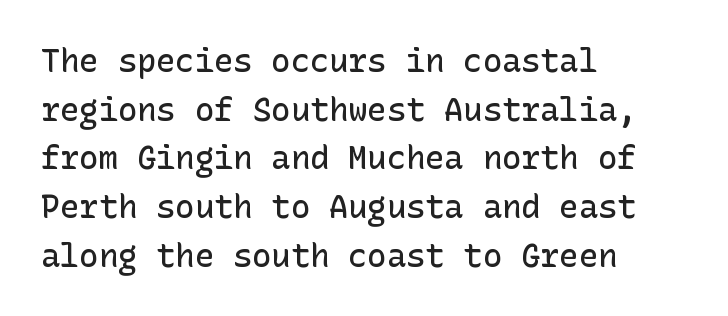
Tracking here is standard; glyphs follow each other at the usual distance. The space between consecutive lines is moderate. In terms of posture, this sample is upright. Look at the bottom of the vertical strokes: they stop flat, with no serifs. The rendering anchors every line to the left-hand side.
